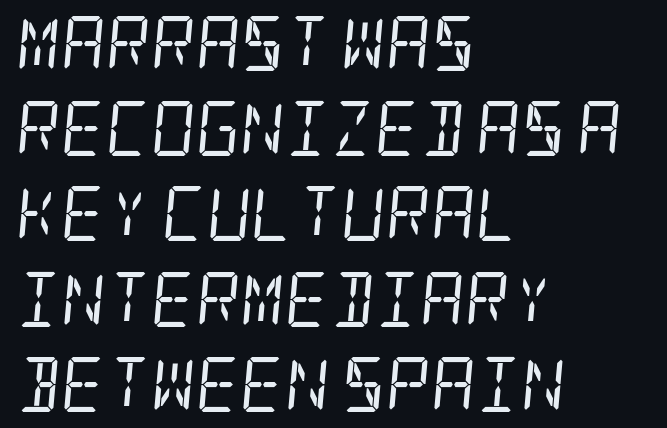
The image shows 55 px regular-weight, condensed serif type, italic (leaning right); set left-aligned, normal line spacing (1.55x), normal letter spacing, not underlined; low stroke contrast and a large x-height.
